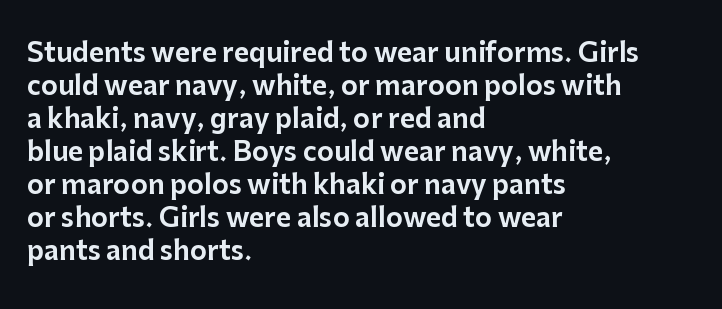
The image shows 26 px text type, upright; set left-aligned, normal line spacing (1.27x), normal letter spacing, not underlined.
